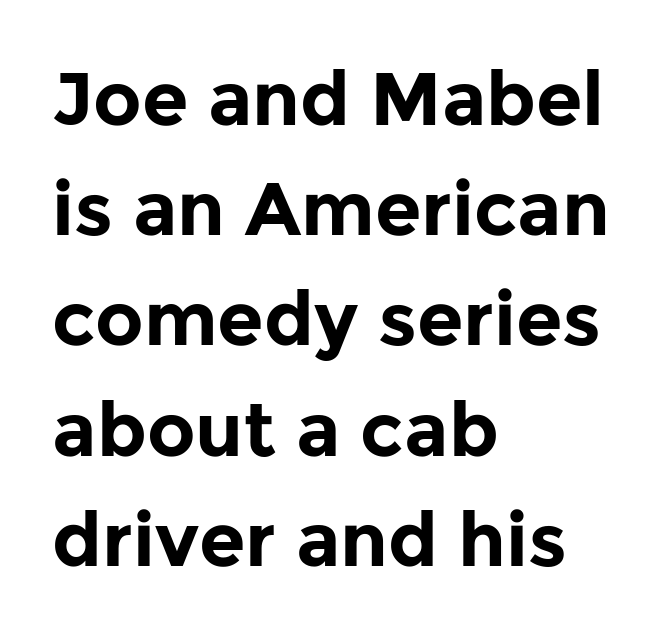
{"serif": "no", "italic": "no", "bold": "yes", "weight": "bold", "width": "normal", "stroke_contrast": "low", "x_height": "medium", "monospaced": "no", "underline": "no", "align": "left", "line_spacing": "normal", "line_spacing_ratio": 1.47, "letter_spacing": "normal", "letter_spacing_em": 0.0, "glyph_px": 75}
